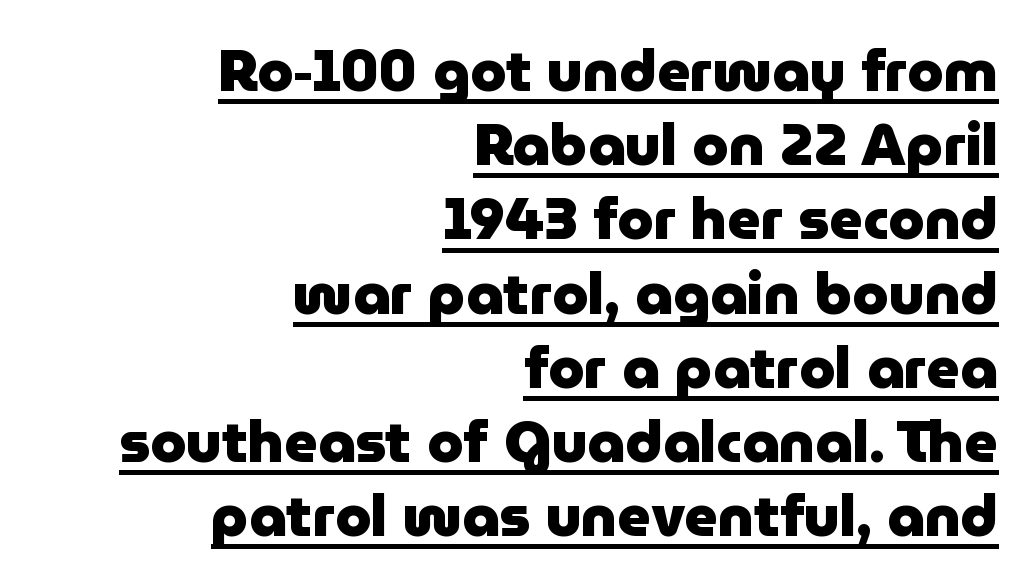
{"serif": "no", "italic": "no", "bold": "yes", "weight": "heavy", "width": "normal", "stroke_contrast": "low", "x_height": "medium", "monospaced": "no", "underline": "yes", "align": "right", "line_spacing": "normal", "line_spacing_ratio": 1.28, "letter_spacing": "normal", "letter_spacing_em": 0.0, "glyph_px": 58}
